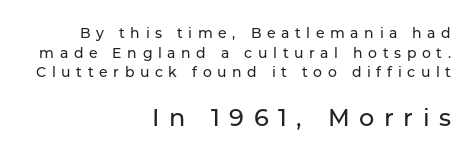
The image shows 24 px text type, upright; set right-aligned, normal line spacing (1.41x), unusually wide letter spacing (+0.4 em), not underlined; the second (bottom) block is 1.71x larger.
